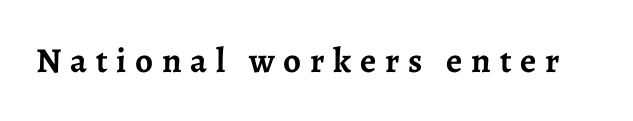
Q: Is the text bold? A: Yes.
Q: Is the text italic (slanted)? A: No, it is upright.
Q: Is the typeface a serif or a sans-serif typeface? A: Serif.
Q: Is the text underlined? A: No.
Q: Is the spacing between letters normal or unusually wide? A: Unusually wide.
Q: Width (condensed, normal, or wide)? A: Normal.
Q: Stroke contrast? A: Low.
Q: x-height? A: Medium.
Q: Monospaced? A: No.
